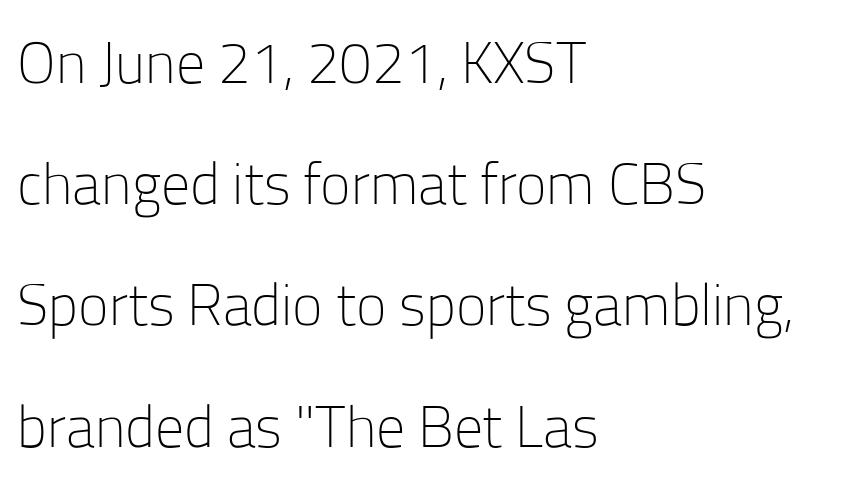
{"serif": "no", "italic": "no", "bold": "no", "weight": "light", "width": "normal", "stroke_contrast": "low", "x_height": "medium", "monospaced": "no", "underline": "no", "align": "left", "line_spacing": "loose", "line_spacing_ratio": 2.09, "letter_spacing": "normal", "letter_spacing_em": 0.0, "glyph_px": 58}
